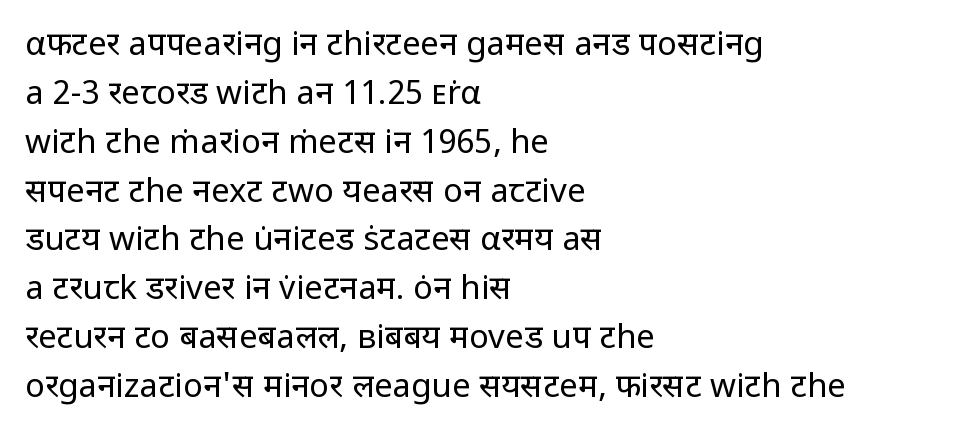
{"serif": "no", "italic": "no", "bold": "no", "weight": "regular", "width": "normal", "stroke_contrast": "low", "x_height": "medium", "monospaced": "no", "underline": "no", "align": "left", "line_spacing": "normal", "line_spacing_ratio": 1.48, "letter_spacing": "normal", "letter_spacing_em": 0.0, "glyph_px": 33}
